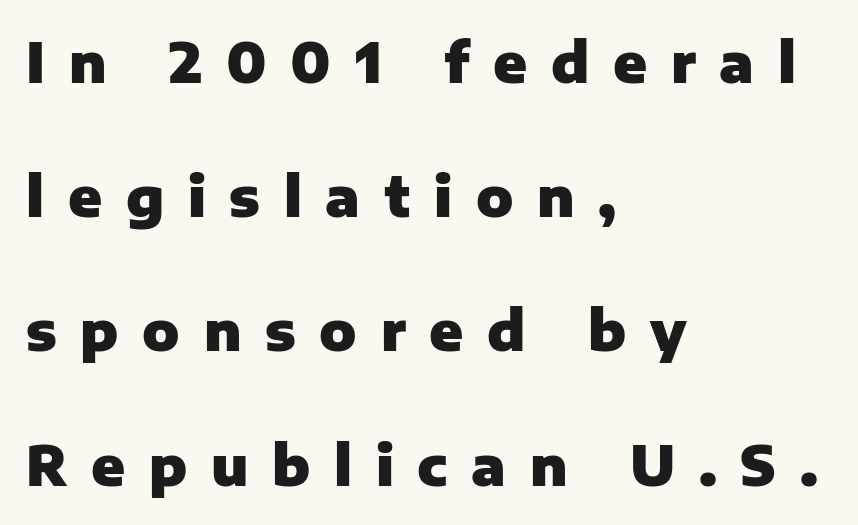
Q: Is the text bold? A: Yes.
Q: Is the text italic (slanted)? A: No, it is upright.
Q: Is the typeface a serif or a sans-serif typeface? A: Sans-serif.
Q: Is the text underlined? A: No.
Q: How is the paragraph aligned? A: Left-aligned.
Q: Is the spacing between letters normal or unusually wide? A: Unusually wide.
Q: Is the spacing between lines tight, normal or loose? A: Loose.
Q: Width (condensed, normal, or wide)? A: Normal.
Q: Stroke contrast? A: Low.
Q: x-height? A: Medium.
Q: Monospaced? A: No.
